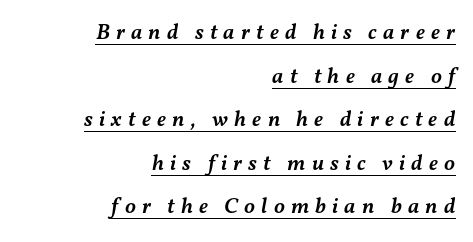
{"italic": "yes", "lean": "right", "slant_degrees": 11, "bold": "semi", "underline": "yes", "align": "right", "line_spacing": "loose", "line_spacing_ratio": 1.98, "letter_spacing": "wide", "letter_spacing_em": 0.28, "glyph_px": 22}
